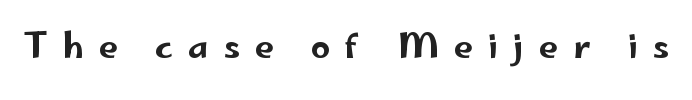
The image shows 34 px wide sans-serif type, upright; set unusually wide letter spacing (+0.44 em), not underlined; low stroke contrast and a small x-height.
